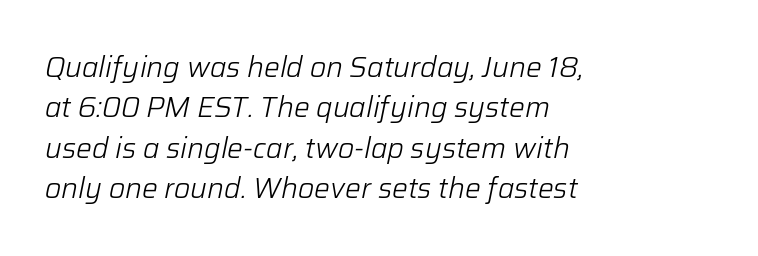
Q: Is the text bold? A: No.
Q: Is the text italic (slanted)? A: Yes, it leans right by about 12 degrees.
Q: Is the text underlined? A: No.
Q: How is the paragraph aligned? A: Left-aligned.
Q: Is the spacing between letters normal or unusually wide? A: Normal.
Q: Is the spacing between lines tight, normal or loose? A: Normal.
Q: Width (condensed, normal, or wide)? A: Normal.
Q: Stroke contrast? A: Low.
Q: x-height? A: Medium.
Q: Monospaced? A: No.
